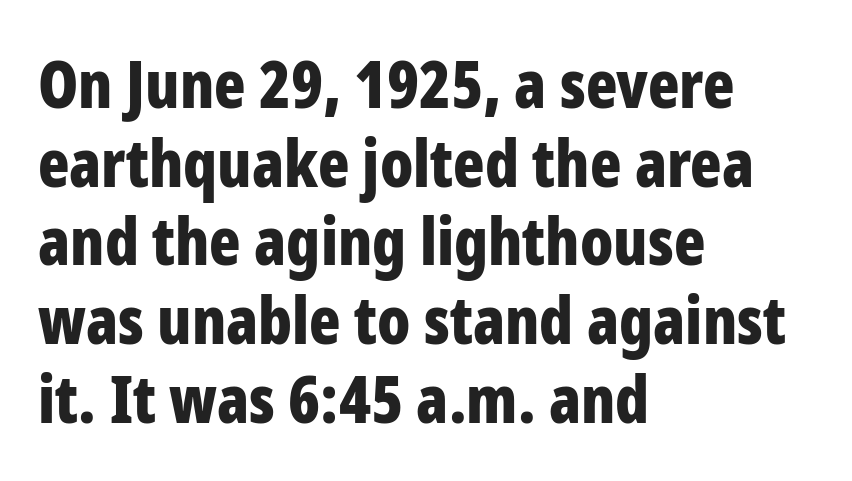
The image shows 65 px bold, condensed sans-serif type, upright; set left-aligned, line spacing 1.21x, normal letter spacing, not underlined; low stroke contrast and a medium x-height.
